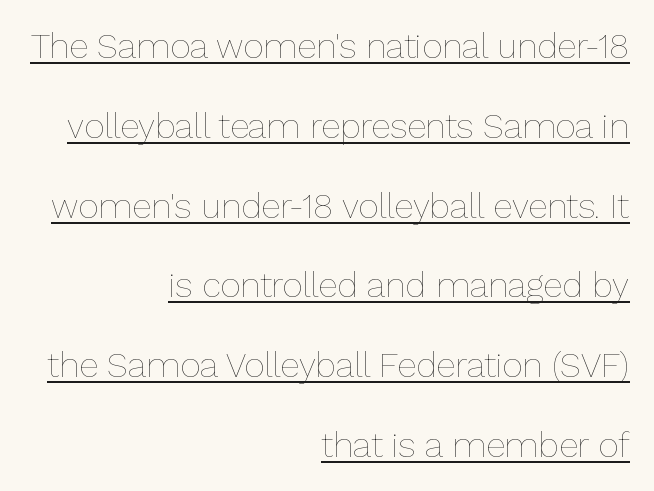
{"italic": "no", "bold": "no", "weight": "thin", "width": "normal", "stroke_contrast": "low", "x_height": "medium", "monospaced": "no", "underline": "yes", "align": "right", "line_spacing": "loose", "line_spacing_ratio": 2.28, "letter_spacing": "normal", "letter_spacing_em": 0.0, "glyph_px": 35}
